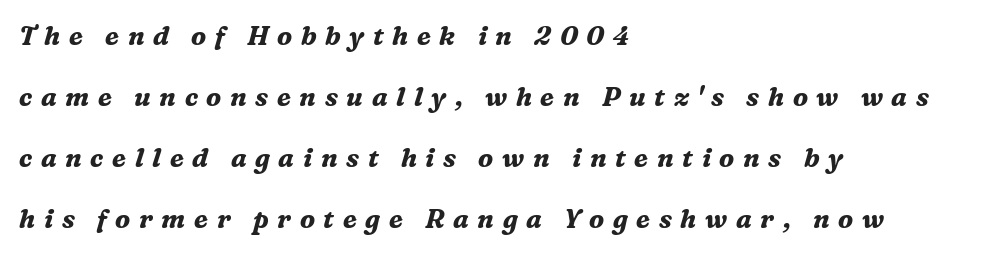
Set as a true bold cut, around the 700 mark. The string is rendered with underlining switched off. Students, observe: this is what heavily led, spacious text looks like. Substantial extra tracking has been applied to these lines. The face used here has a pronounced slope to its letters.
